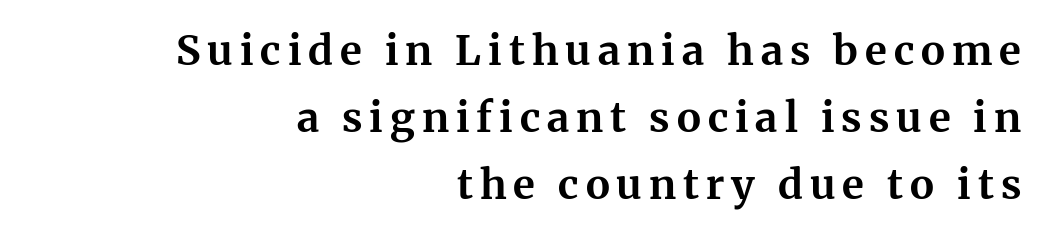
Q: Is the text bold? A: Yes.
Q: Is the text italic (slanted)? A: No, it is upright.
Q: Is the typeface a serif or a sans-serif typeface? A: Serif.
Q: Is the text underlined? A: No.
Q: How is the paragraph aligned? A: Right-aligned.
Q: Is the spacing between lines tight, normal or loose? A: Normal.
Q: Width (condensed, normal, or wide)? A: Normal.
Q: Stroke contrast? A: Medium.
Q: x-height? A: Medium.
Q: Monospaced? A: No.
